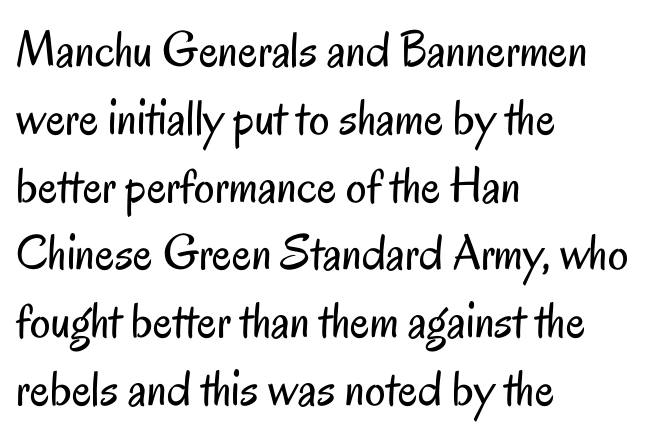
Q: Is the text bold? A: No.
Q: Is the text italic (slanted)? A: No, it is upright.
Q: Is the typeface a serif or a sans-serif typeface? A: Sans-serif.
Q: Is the text underlined? A: No.
Q: How is the paragraph aligned? A: Left-aligned.
Q: Is the spacing between letters normal or unusually wide? A: Normal.
Q: Is the spacing between lines tight, normal or loose? A: Normal.
Q: Width (condensed, normal, or wide)? A: Condensed.
Q: Stroke contrast? A: Low.
Q: x-height? A: Small.
Q: Monospaced? A: No.
